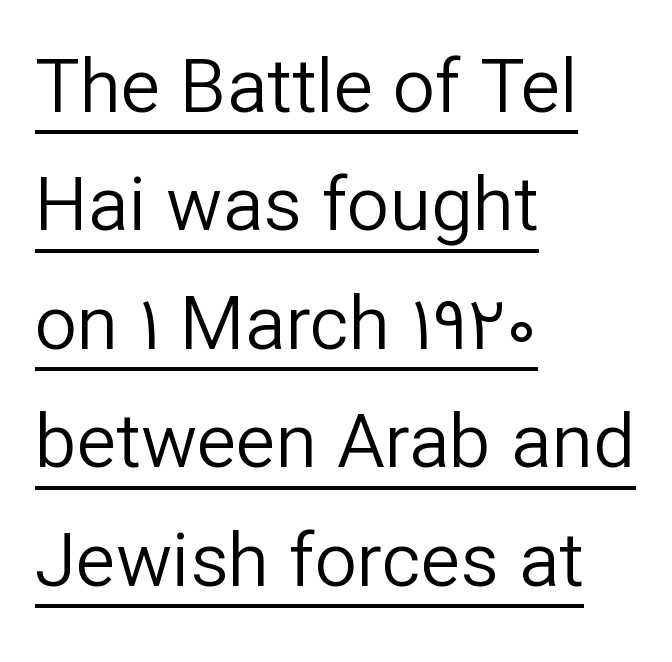
Q: Is the text bold? A: No.
Q: Is the text italic (slanted)? A: No, it is upright.
Q: Is the typeface a serif or a sans-serif typeface? A: Sans-serif.
Q: Is the text underlined? A: Yes.
Q: How is the paragraph aligned? A: Left-aligned.
Q: Is the spacing between letters normal or unusually wide? A: Normal.
Q: Is the spacing between lines tight, normal or loose? A: Normal.
Q: Width (condensed, normal, or wide)? A: Normal.
Q: Stroke contrast? A: Low.
Q: x-height? A: Medium.
Q: Monospaced? A: No.
